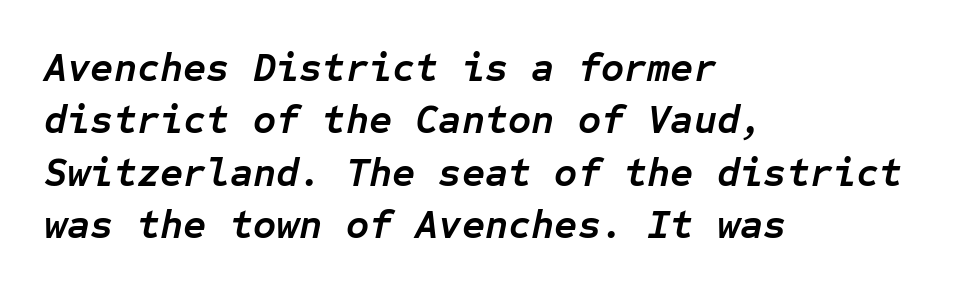
Is this a fixed-width face? Yes — each glyph sits in an identical cell. Regarding leading, the lines here are spaced in the standard way. The tracking reads as untouched default to a designer's eye. The lettering tilts uniformly, giving the passage an italic look.
